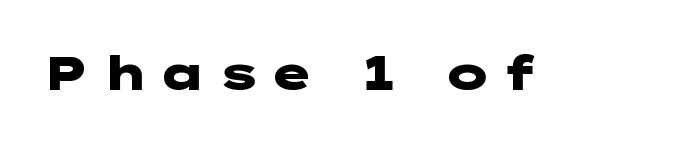
The image shows 48 px heavy, wide sans-serif type, upright; set unusually wide letter spacing (+0.2 em), not underlined; low stroke contrast and a medium x-height.
